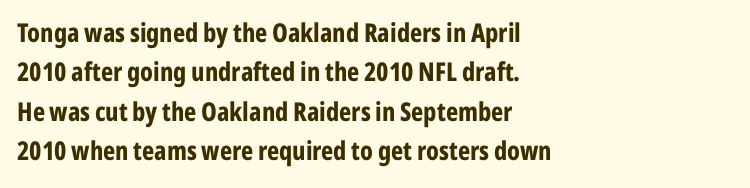
Typeset ragged right — the left edge is the straight one. The passage shown is not underscored anywhere. The lettering stays uniformly vertical, giving the passage a roman look. Short note: letters normally spaced.
